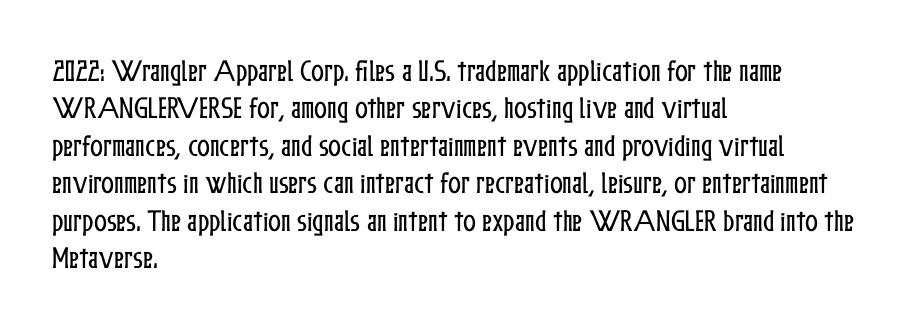
{"italic": "no", "underline": "no", "align": "left", "line_spacing": "normal", "line_spacing_ratio": 1.56, "letter_spacing": "normal", "letter_spacing_em": 0.0, "glyph_px": 24}
